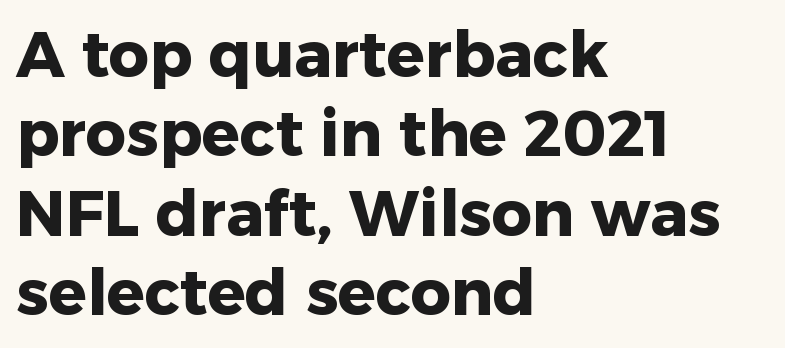
A typesetter would call this proportional, since set widths differ per character. The typeface chosen for these lines omits serifs. The setting favours the left margin, as ordinary paragraphs usually do. This is roman type, the default non-slanted kind. Tracking value appears to be zero — textbook default spacing.
